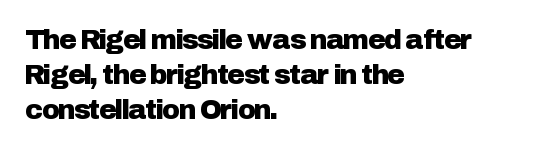
Q: Is the text italic (slanted)? A: No, it is upright.
Q: Is the text underlined? A: No.
Q: How is the paragraph aligned? A: Left-aligned.
Q: Is the spacing between letters normal or unusually wide? A: Normal.
Q: Is the spacing between lines tight, normal or loose? A: Normal.
